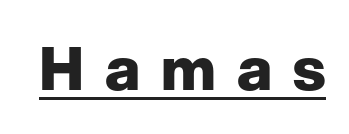
Q: Is the text bold? A: Yes.
Q: Is the text italic (slanted)? A: No, it is upright.
Q: Is the typeface a serif or a sans-serif typeface? A: Sans-serif.
Q: Is the text underlined? A: Yes.
Q: Is the spacing between letters normal or unusually wide? A: Unusually wide.
Q: Width (condensed, normal, or wide)? A: Normal.
Q: Stroke contrast? A: Low.
Q: x-height? A: Medium.
Q: Monospaced? A: No.
